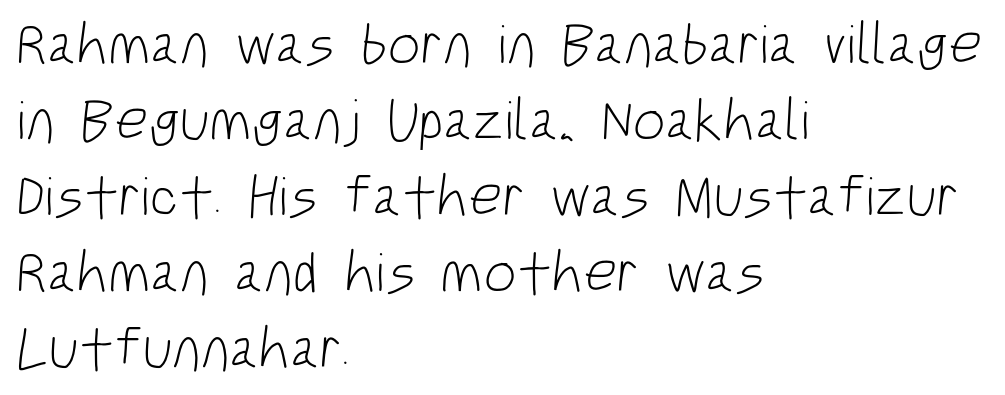
A bare baseline throughout the passage. Is this a fixed-width face? No — the glyphs have proportional, varying widths. Honestly, the row spacing looks completely unremarkable. Stroke mass is kept to a normal reading level or below. Does extra space separate the letters? No, they use regular spacing. Teacher's note: observe the even left margin — that is flush-left alignment.
